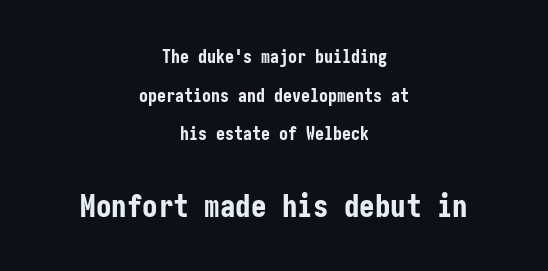
The image shows 31 px bold, condensed sans-serif type, upright; set centered, loose line spacing (2.15x), normal letter spacing, not underlined; the second (bottom) block is 1.72x larger; low stroke contrast and a medium x-height.
